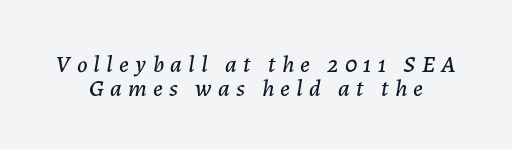
{"italic": "yes", "lean": "right", "slant_degrees": 7, "underline": "no", "line_spacing": "tight", "line_spacing_ratio": 1.01, "letter_spacing": "wide", "letter_spacing_em": 0.26, "glyph_px": 24}
